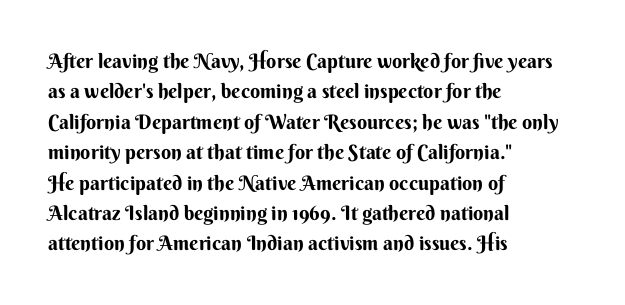
Heavy, bold letterforms. The rendering anchors every line to the left-hand side. The line-height multiplier appears to be the usual default. Style check: upright. There is no visible air inserted between adjacent glyphs. Descenders hang freely into open space.
